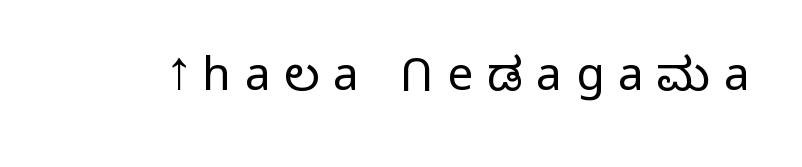
The image shows 46 px light sans-serif type, upright; set unusually wide letter spacing (+0.3 em), not underlined; low stroke contrast and a medium x-height.
